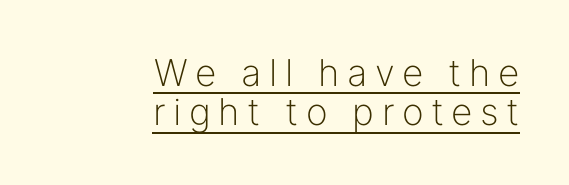
The axis of the letterforms is exactly vertical. These lines are rendered in a variable-pitch font. Is the block centered? No — it sits flush against the right margin. A quiet, ordinary-to-light weight characterises the typeface. The block of text is dense from top to bottom, with scant space between rows. What kind of face is this? One without serifs — a sans.
